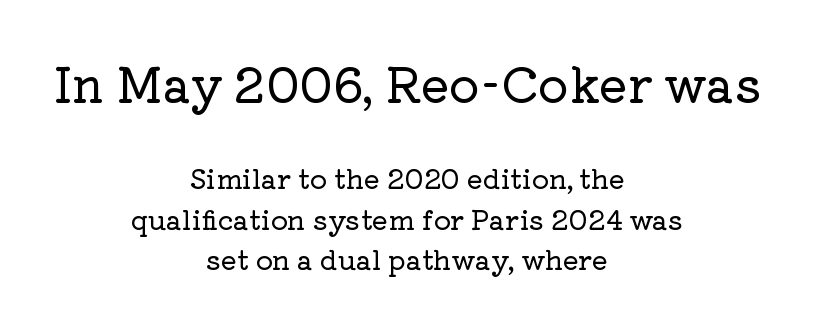
The strip under each line holds only bare page. Characters remain perfectly vertical along every line. Summary of vertical rhythm: regular, with standard interline spacing. The letters in the upper block stand taller than those in the block below.
